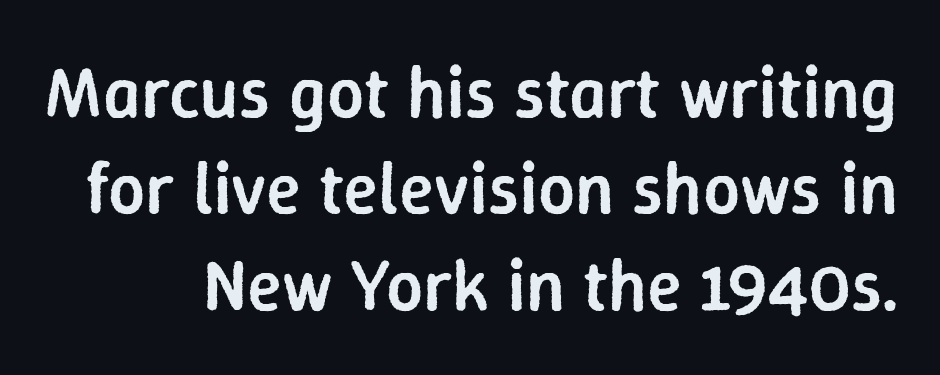
Q: Is the text bold? A: Semi-bold.
Q: Is the text italic (slanted)? A: No, it is upright.
Q: Is the typeface a serif or a sans-serif typeface? A: Sans-serif.
Q: Is the text underlined? A: No.
Q: Is the spacing between letters normal or unusually wide? A: Normal.
Q: Is the spacing between lines tight, normal or loose? A: Normal.
Q: Width (condensed, normal, or wide)? A: Normal.
Q: Stroke contrast? A: Low.
Q: x-height? A: Medium.
Q: Monospaced? A: No.
